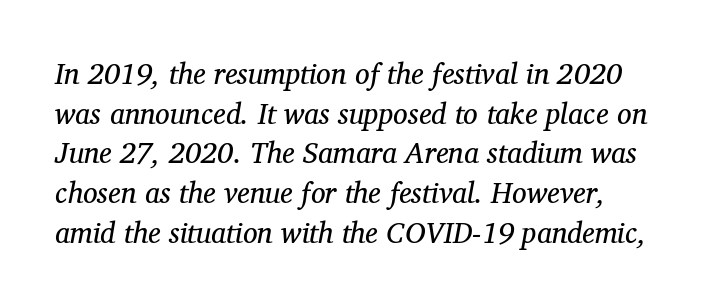
The image shows 29 px regular-weight serif type, italic (leaning right); set normal line spacing (1.37x), normal letter spacing, not underlined; medium stroke contrast and a medium x-height.
